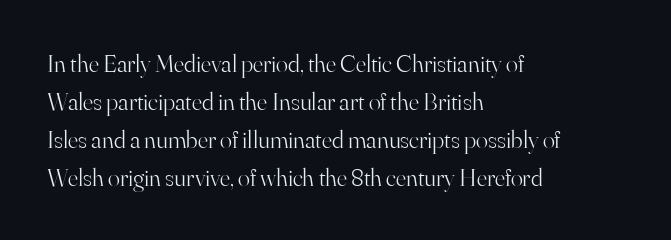
{"italic": "no", "bold": "no", "underline": "no", "align": "left", "line_spacing": "normal", "line_spacing_ratio": 1.52, "letter_spacing": "normal", "letter_spacing_em": 0.0, "glyph_px": 25}
